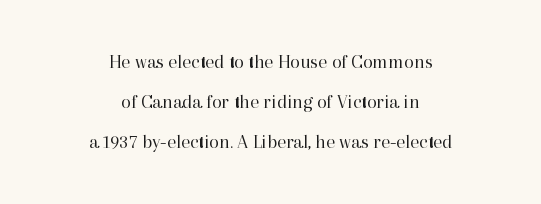
The image shows 20 px text type, upright; set centered, loose line spacing (2.01x), normal letter spacing, not underlined.
